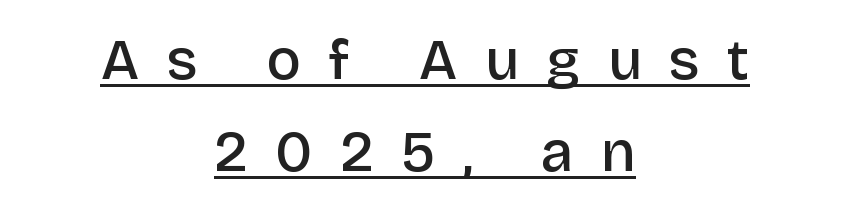
The image shows 58 px semibold sans-serif type, upright; set centered, normal line spacing (1.59x), unusually wide letter spacing (+0.47 em), underlined; low stroke contrast and a large x-height.
